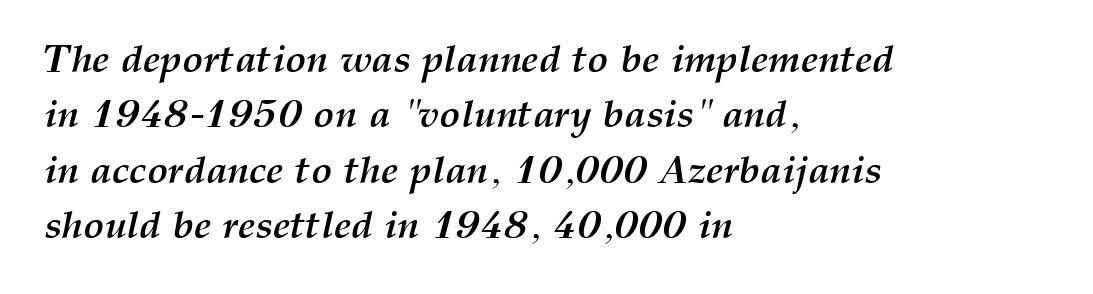
Any mark beneath the type? The region is blank. Plenty of ink on the page — the face is bold. This sample has the flowing, uneven cadence of proportional lettering. Notice how descenders clear the ascenders below comfortably — that's standard leading. Here the glyphs are tracked normally, forming tight word shapes.
